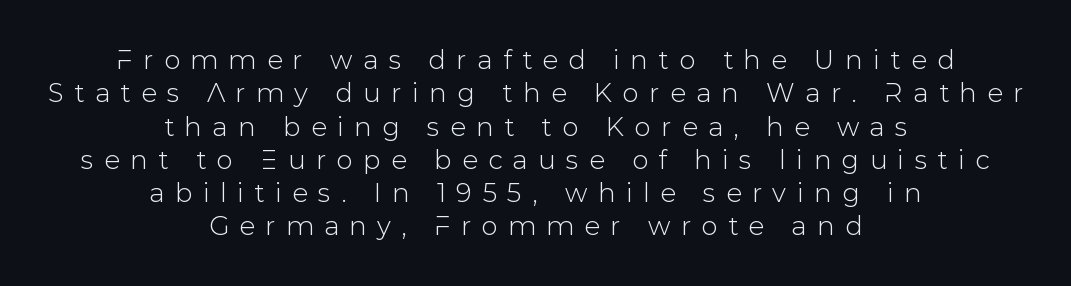
The space between consecutive lines is moderate. Beneath every word, the page is bare. Every character sits straight up, as roman type does. How are the letters spaced? Widely, with obvious added tracking. Neither beginnings nor endings align; midpoints do.
